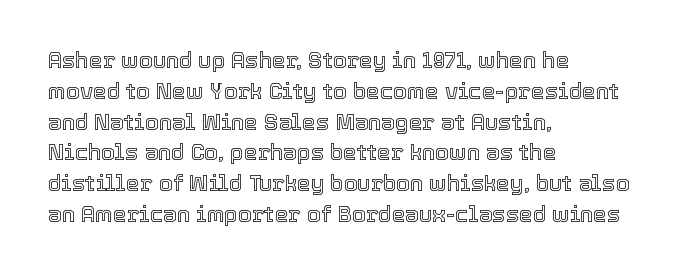
The image shows 22 px text type, upright; set left-aligned, normal line spacing (1.4x), normal letter spacing, not underlined.
